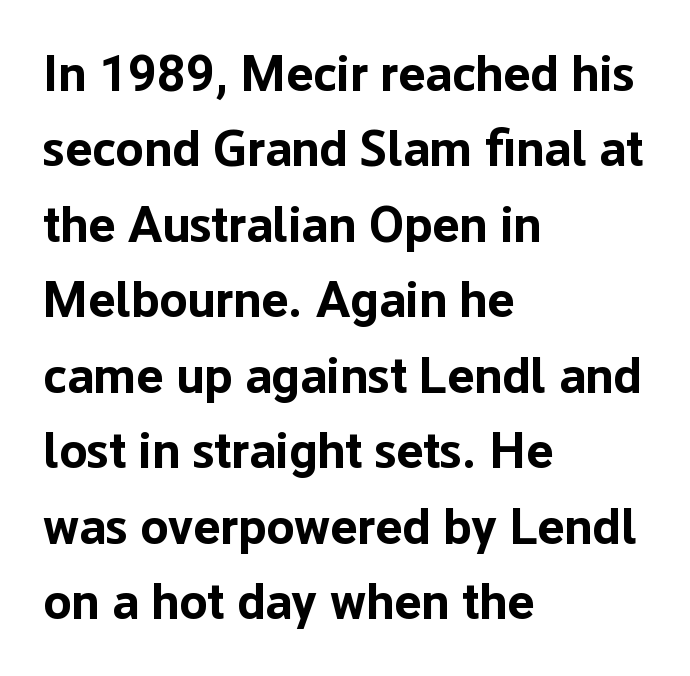
The image shows 51 px bold sans-serif type, upright; set left-aligned, normal line spacing (1.48x), normal letter spacing, not underlined; low stroke contrast and a medium x-height.
